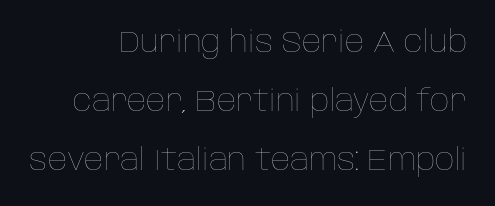
Q: Is the text bold? A: No.
Q: Is the text italic (slanted)? A: No, it is upright.
Q: Is the text underlined? A: No.
Q: How is the paragraph aligned? A: Right-aligned.
Q: Is the spacing between letters normal or unusually wide? A: Normal.
Q: Is the spacing between lines tight, normal or loose? A: Loose.
Q: Width (condensed, normal, or wide)? A: Normal.
Q: Stroke contrast? A: Low.
Q: x-height? A: Large.
Q: Monospaced? A: No.
